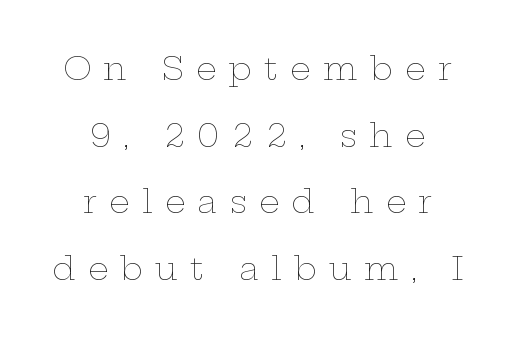
The image shows 32 px thin, wide type, upright; set centered, loose line spacing (2.08x), unusually wide letter spacing (+0.39 em), not underlined; low stroke contrast and a medium x-height.
